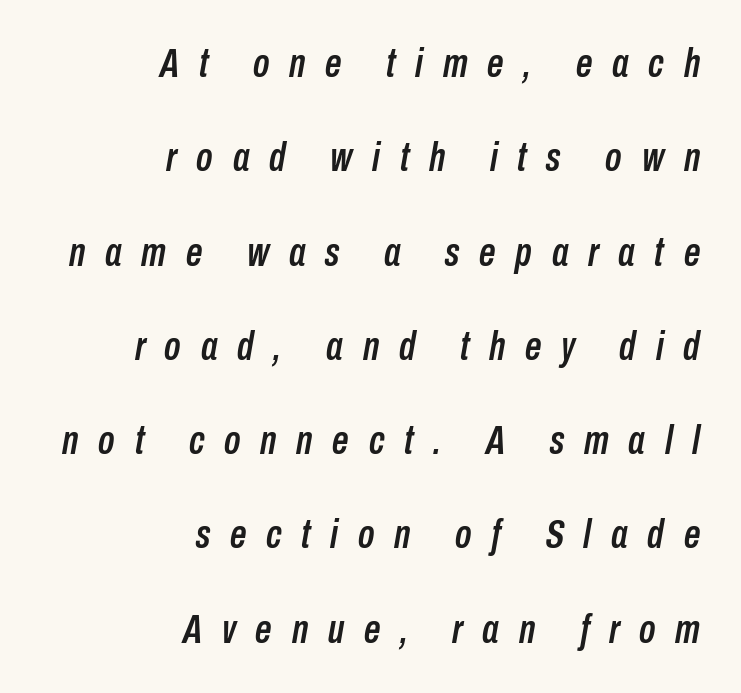
Q: Is the text italic (slanted)? A: Yes, it leans right by about 10 degrees.
Q: Is the text underlined? A: No.
Q: How is the paragraph aligned? A: Right-aligned.
Q: Is the spacing between letters normal or unusually wide? A: Unusually wide.
Q: Is the spacing between lines tight, normal or loose? A: Loose.
Q: Width (condensed, normal, or wide)? A: Condensed.
Q: Stroke contrast? A: Low.
Q: x-height? A: Medium.
Q: Monospaced? A: No.
